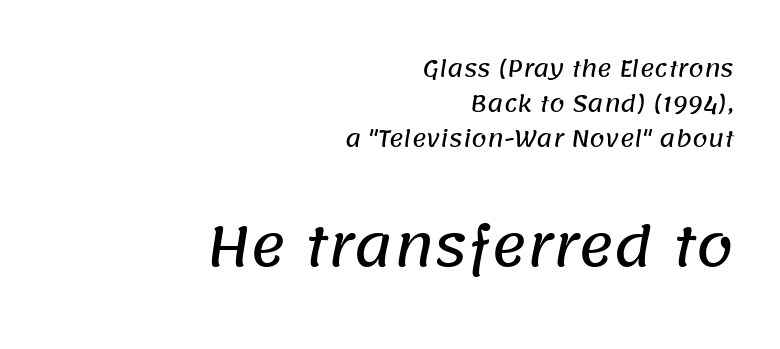
Whoever set this made the second block the dominant, larger element. The vertical gap from one line to the next is medium. Alignment: flush right. This rendering features lettering with no underline. Spacing verdict: proportional, widths tailored to each character.
